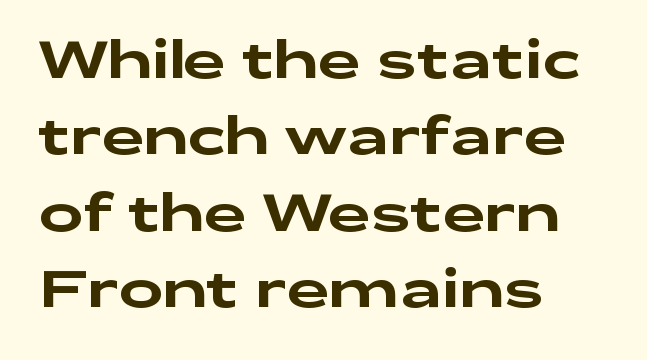
In terms of letterform style, serifs are entirely absent. Style check: upright. Looks like regular typesetting: each glyph gets only the width it needs. The tracking reads as untouched default to a designer's eye. Horizontally, the lines are justified to the leading edge only.
